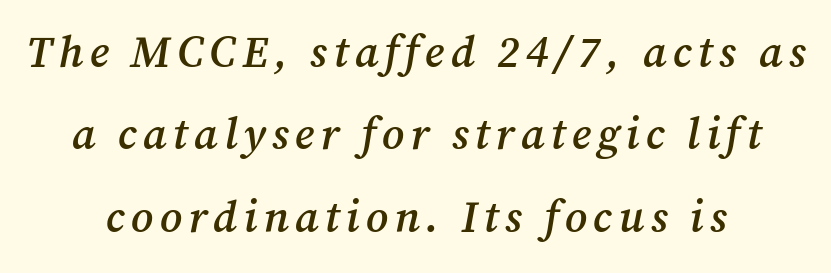
Classification — serif. Is this a fixed-width face? No — the glyphs have proportional, varying widths. Is the block centered? Yes — each line is placed symmetrically about the middle. Clear beneath every line of the passage. Bold? Not quite — semibold, heavier than regular but stopping short.
